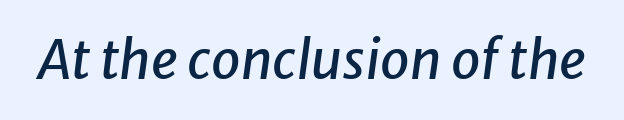
{"italic": "yes", "lean": "right", "slant_degrees": 8, "width": "normal", "stroke_contrast": "low", "x_height": "medium", "monospaced": "no", "underline": "no", "letter_spacing": "normal", "letter_spacing_em": 0.0, "glyph_px": 53}
